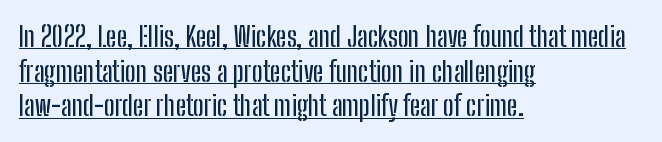
The image shows 28 px condensed sans-serif type, upright; set left-aligned, line spacing 1.24x, normal letter spacing, underlined; low stroke contrast and a medium x-height.
